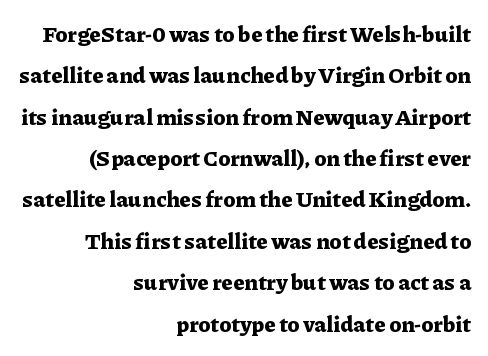
The image shows 22 px bold type, upright; set right-aligned, line spacing 1.88x, normal letter spacing, not underlined.
